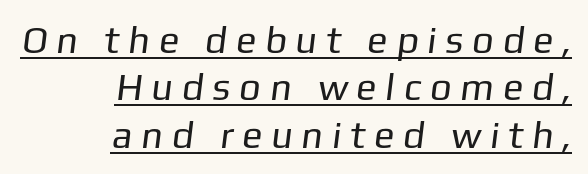
Casual observation: everything's shoved over to the right. Note: no serifs on the glyphs. You could not count columns in this text — the font is proportionally spaced. Observe the wide spacing: letters keep a clear distance from each other. These characters rest on top of a visible drawn line. Weight: regular or lighter.
